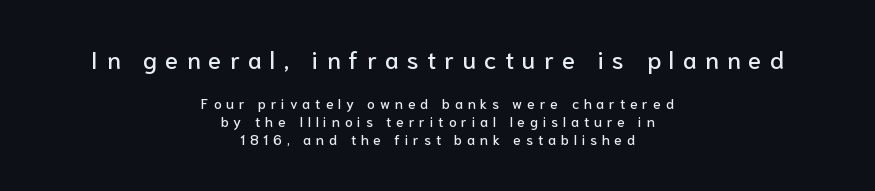
{"italic": "no", "underline": "no", "align": "center", "line_spacing": "normal", "line_spacing_ratio": 1.31, "letter_spacing": "wide", "letter_spacing_em": 0.35, "larger_block": "first", "size_ratio": 1.71, "glyph_px": 24}
